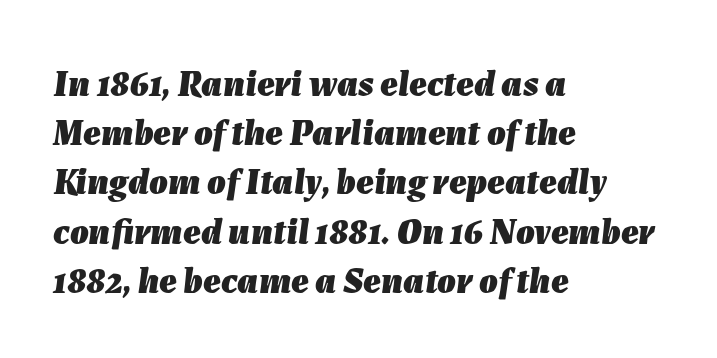
The image shows 37 px heavy type, italic (leaning right); set left-aligned, normal line spacing (1.33x), normal letter spacing, not underlined; low stroke contrast and a medium x-height.
